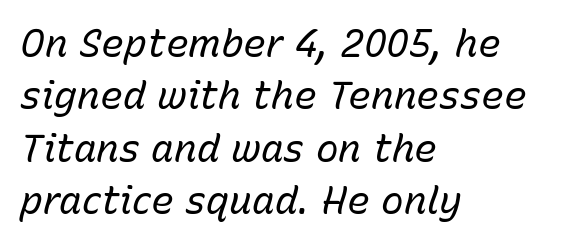
{"italic": "yes", "lean": "right", "slant_degrees": 15, "bold": "no", "weight": "regular", "width": "normal", "stroke_contrast": "low", "x_height": "medium", "monospaced": "no", "underline": "no", "align": "left", "line_spacing": "normal", "line_spacing_ratio": 1.38, "letter_spacing": "normal", "letter_spacing_em": 0.0, "glyph_px": 38}
